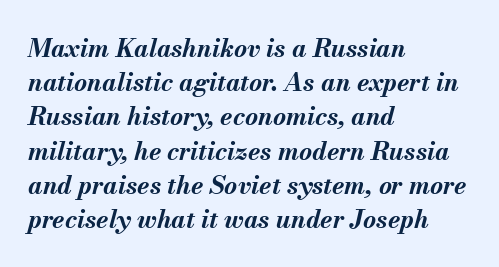
Q: Is the text bold? A: Yes.
Q: Is the text italic (slanted)? A: Yes, it leans right by about 13 degrees.
Q: Is the text underlined? A: No.
Q: How is the paragraph aligned? A: Left-aligned.
Q: Is the spacing between letters normal or unusually wide? A: Normal.
Q: Is the spacing between lines tight, normal or loose? A: Normal.
